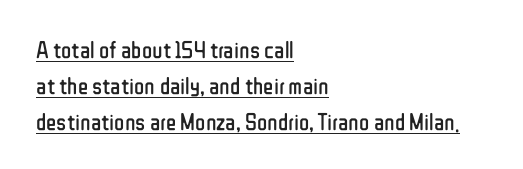
The image shows 24 px text type, upright; set left-aligned, normal line spacing (1.5x), normal letter spacing, underlined.
